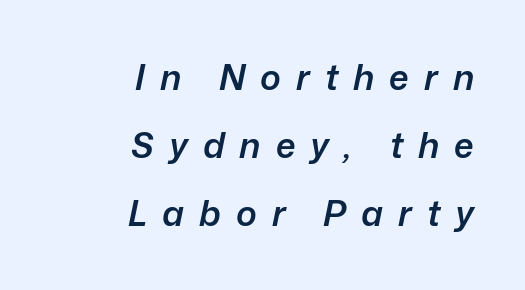
{"italic": "yes", "lean": "right", "slant_degrees": 12, "bold": "semi", "weight": "semibold", "width": "normal", "stroke_contrast": "low", "x_height": "medium", "monospaced": "no", "underline": "no", "align": "right", "line_spacing": "loose", "line_spacing_ratio": 1.95, "letter_spacing": "wide", "letter_spacing_em": 0.43, "glyph_px": 35}
